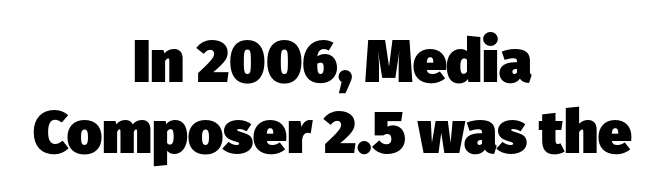
{"serif": "no", "bold": "yes", "weight": "heavy", "width": "normal", "stroke_contrast": "low", "x_height": "medium", "monospaced": "no", "underline": "no", "align": "center", "line_spacing_ratio": 1.18, "letter_spacing": "normal", "letter_spacing_em": 0.0, "glyph_px": 60}
